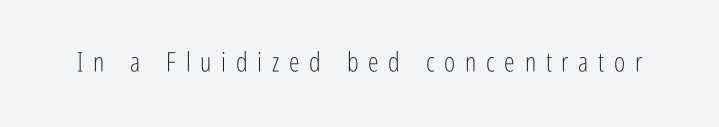
{"italic": "no", "bold": "no", "underline": "no", "letter_spacing": "wide", "letter_spacing_em": 0.36, "glyph_px": 27}
